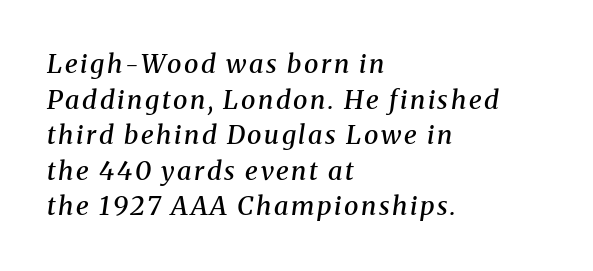
A fair bit of extra ink — the face is semibold, not bold. The axis of the letterforms is tilted away from vertical. This block has exactly the height ordinary leading produces. Casual observation: everything's shoved over to the left. The passage shown is not underscored anywhere.
